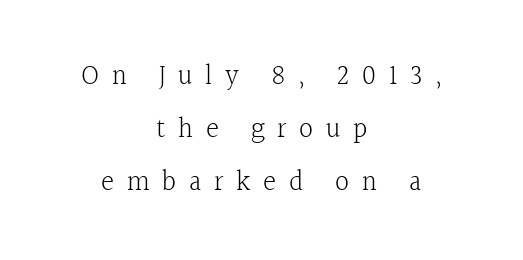
{"serif": "yes", "italic": "no", "bold": "no", "weight": "light", "width": "normal", "x_height": "medium", "monospaced": "no", "underline": "no", "align": "center", "line_spacing": "loose", "line_spacing_ratio": 1.9, "letter_spacing": "wide", "letter_spacing_em": 0.45, "glyph_px": 28}
